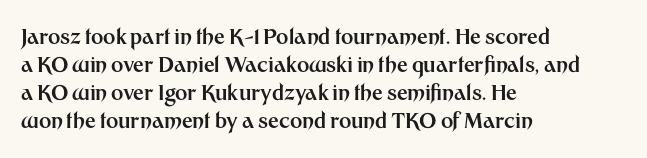
Q: Is the text bold? A: Yes.
Q: Is the text italic (slanted)? A: No, it is upright.
Q: Is the text underlined? A: No.
Q: How is the paragraph aligned? A: Left-aligned.
Q: Is the spacing between letters normal or unusually wide? A: Normal.
Q: Is the spacing between lines tight, normal or loose? A: Normal.
